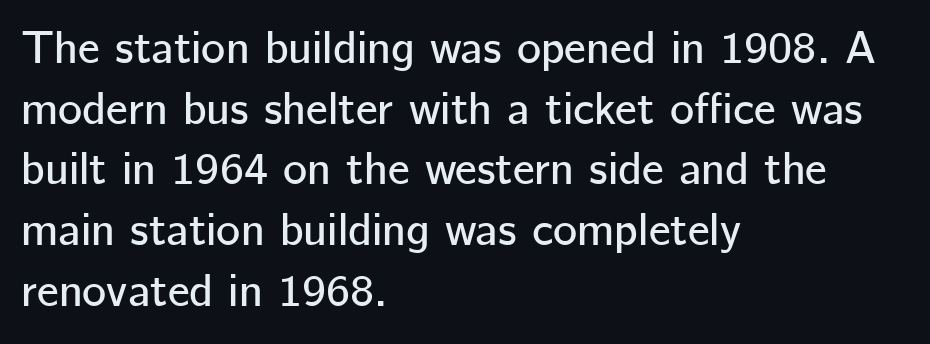
Q: Is the text italic (slanted)? A: No, it is upright.
Q: Is the typeface a serif or a sans-serif typeface? A: Sans-serif.
Q: Is the text underlined? A: No.
Q: How is the paragraph aligned? A: Left-aligned.
Q: Is the spacing between letters normal or unusually wide? A: Normal.
Q: Is the spacing between lines tight, normal or loose? A: Normal.
Q: Width (condensed, normal, or wide)? A: Normal.
Q: Stroke contrast? A: Low.
Q: x-height? A: Medium.
Q: Monospaced? A: No.
